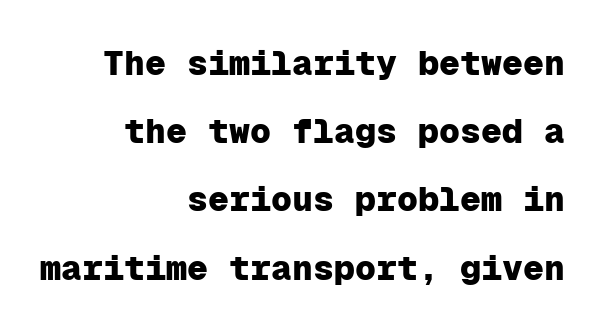
Q: Is the text bold? A: Yes.
Q: Is the text italic (slanted)? A: No, it is upright.
Q: Is the typeface a serif or a sans-serif typeface? A: Sans-serif.
Q: Is the text underlined? A: No.
Q: How is the paragraph aligned? A: Right-aligned.
Q: Is the spacing between letters normal or unusually wide? A: Normal.
Q: Is the spacing between lines tight, normal or loose? A: Loose.
Q: Width (condensed, normal, or wide)? A: Normal.
Q: Stroke contrast? A: Low.
Q: x-height? A: Medium.
Q: Monospaced? A: Yes.
